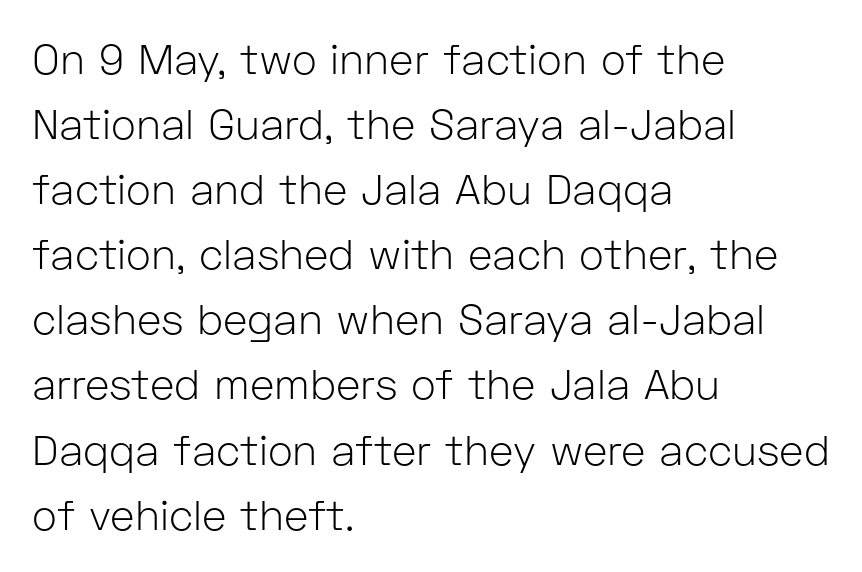
The image shows 42 px light sans-serif type, upright; set left-aligned, normal line spacing (1.55x), normal letter spacing, not underlined; low stroke contrast and a medium x-height.
